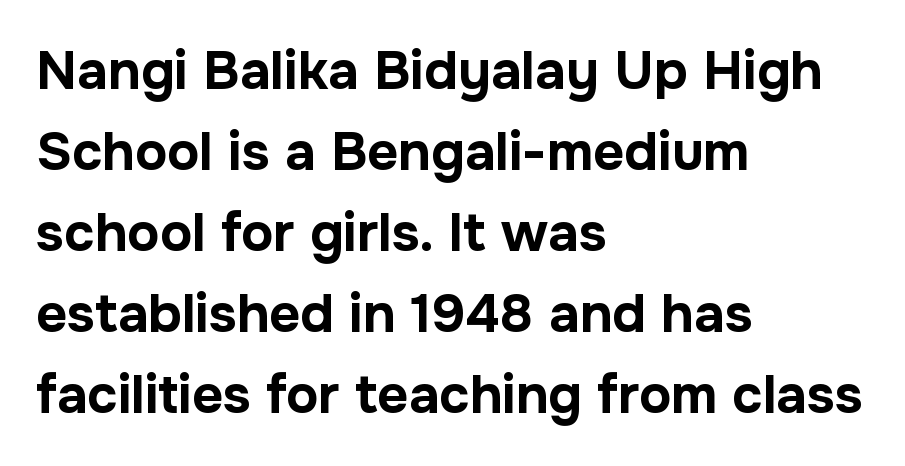
{"serif": "no", "italic": "no", "bold": "yes", "weight": "bold", "width": "normal", "stroke_contrast": "low", "x_height": "medium", "monospaced": "no", "underline": "no", "align": "left", "line_spacing": "normal", "line_spacing_ratio": 1.5, "letter_spacing": "normal", "letter_spacing_em": 0.0, "glyph_px": 54}
